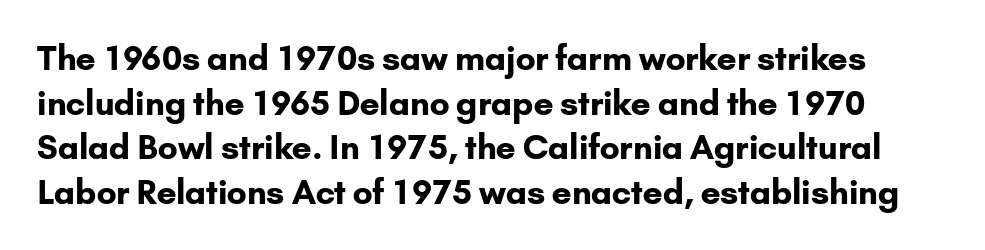
Q: Is the text bold? A: Yes.
Q: Is the text italic (slanted)? A: No, it is upright.
Q: Is the typeface a serif or a sans-serif typeface? A: Sans-serif.
Q: Is the text underlined? A: No.
Q: Is the spacing between letters normal or unusually wide? A: Normal.
Q: Is the spacing between lines tight, normal or loose? A: Normal.
Q: Width (condensed, normal, or wide)? A: Normal.
Q: Stroke contrast? A: Low.
Q: x-height? A: Small.
Q: Monospaced? A: No.
